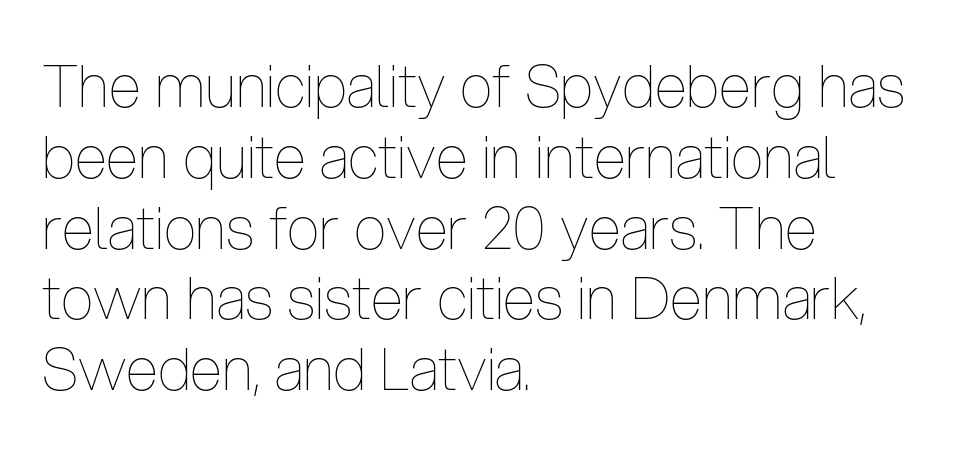
The image shows 59 px thin, condensed type, upright; set left-aligned, line spacing 1.2x, normal letter spacing, not underlined; low stroke contrast and a medium x-height.
